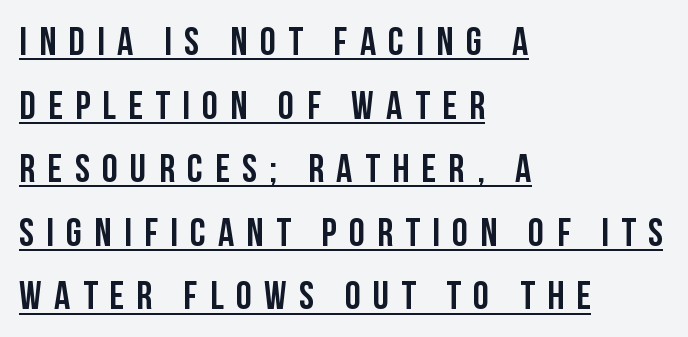
Q: Is the text bold? A: Yes.
Q: Is the text italic (slanted)? A: No, it is upright.
Q: Is the typeface a serif or a sans-serif typeface? A: Sans-serif.
Q: Is the text underlined? A: Yes.
Q: How is the paragraph aligned? A: Left-aligned.
Q: Is the spacing between letters normal or unusually wide? A: Unusually wide.
Q: Is the spacing between lines tight, normal or loose? A: Normal.
Q: Width (condensed, normal, or wide)? A: Condensed.
Q: Stroke contrast? A: Low.
Q: x-height? A: Large.
Q: Monospaced? A: No.
